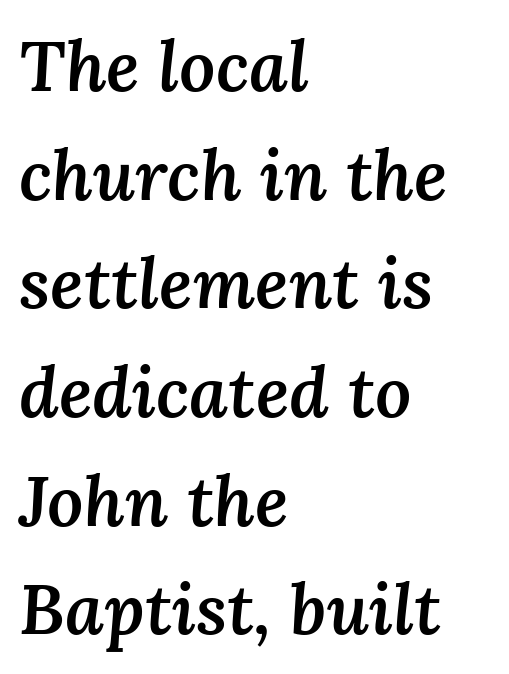
The image shows 71 px semibold type, italic (leaning right); set left-aligned, normal line spacing (1.53x), normal letter spacing, not underlined; medium stroke contrast and a medium x-height.
